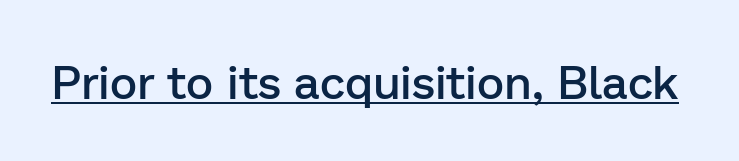
{"serif": "no", "italic": "no", "bold": "semi", "weight": "semibold", "width": "normal", "stroke_contrast": "low", "x_height": "medium", "monospaced": "no", "underline": "yes", "letter_spacing": "normal", "letter_spacing_em": 0.0, "glyph_px": 47}
